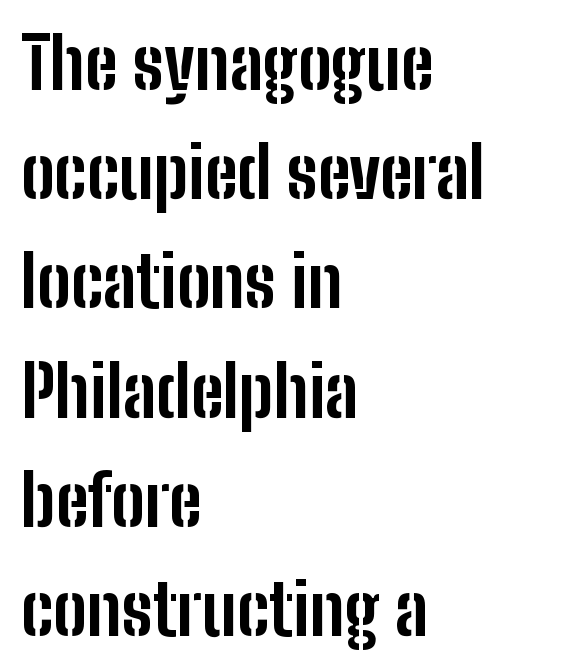
The space between consecutive lines is moderate. These lines keep a tight, regular rhythm from letter to letter. These lines are composed in type without serifs. The rendering uses natural spacing where letterforms have individual widths. If you drew a ruler down the left edge, every line would touch it. These words are printed bold, with thick strokes throughout.
